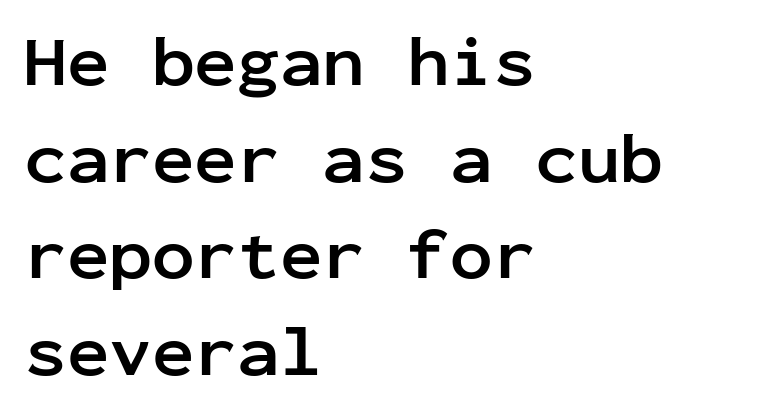
Does the lettering tilt? It doesn't — this is upright. The glyphs are unaccompanied by any horizontal stroke below them. Leading matches the norm, producing a regular column. Serifs: no, the terminals of the letterforms are clean. Look at the tracking — it's just the regular setting, nothing added.
